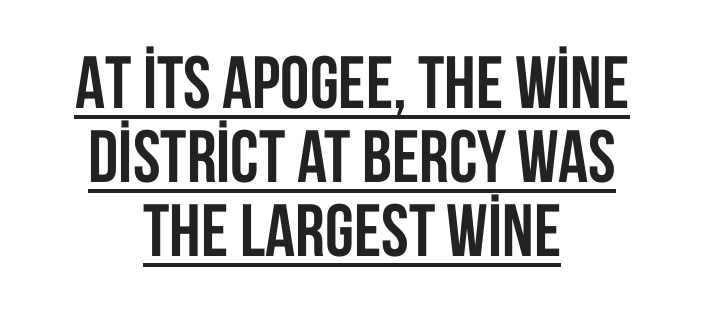
Q: Is the text bold? A: Yes.
Q: Is the text italic (slanted)? A: No, it is upright.
Q: Is the typeface a serif or a sans-serif typeface? A: Sans-serif.
Q: Is the text underlined? A: Yes.
Q: How is the paragraph aligned? A: Centered.
Q: Is the spacing between letters normal or unusually wide? A: Normal.
Q: Is the spacing between lines tight, normal or loose? A: Tight.
Q: Width (condensed, normal, or wide)? A: Condensed.
Q: Stroke contrast? A: Low.
Q: x-height? A: Large.
Q: Monospaced? A: No.
